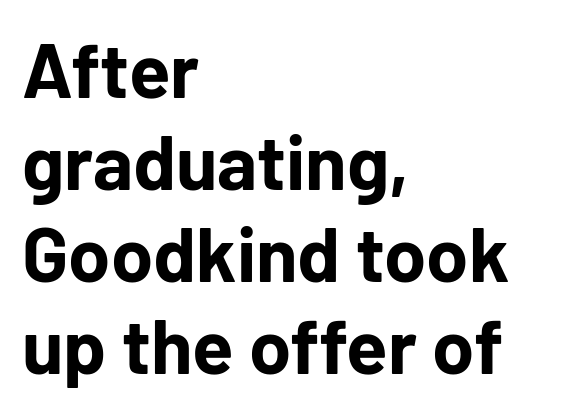
Does extra space separate the letters? No, they use regular spacing. I'd describe the lettering as bold — thick and assertive. The ragged edge is on the right, which tells us the setting is flush left. You can tell from the bare stems that sans-serif type was used. Italic? Not at all — the glyphs are vertical. Nobody drew a line under any word here.
